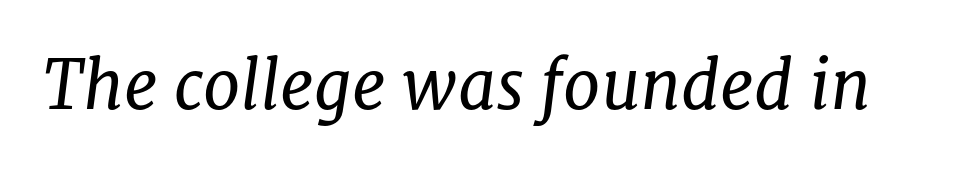
{"serif": "yes", "italic": "yes", "lean": "right", "slant_degrees": 8, "bold": "no", "weight": "regular", "width": "normal", "stroke_contrast": "low", "x_height": "medium", "monospaced": "no", "underline": "no", "letter_spacing": "normal", "letter_spacing_em": 0.0, "glyph_px": 67}
